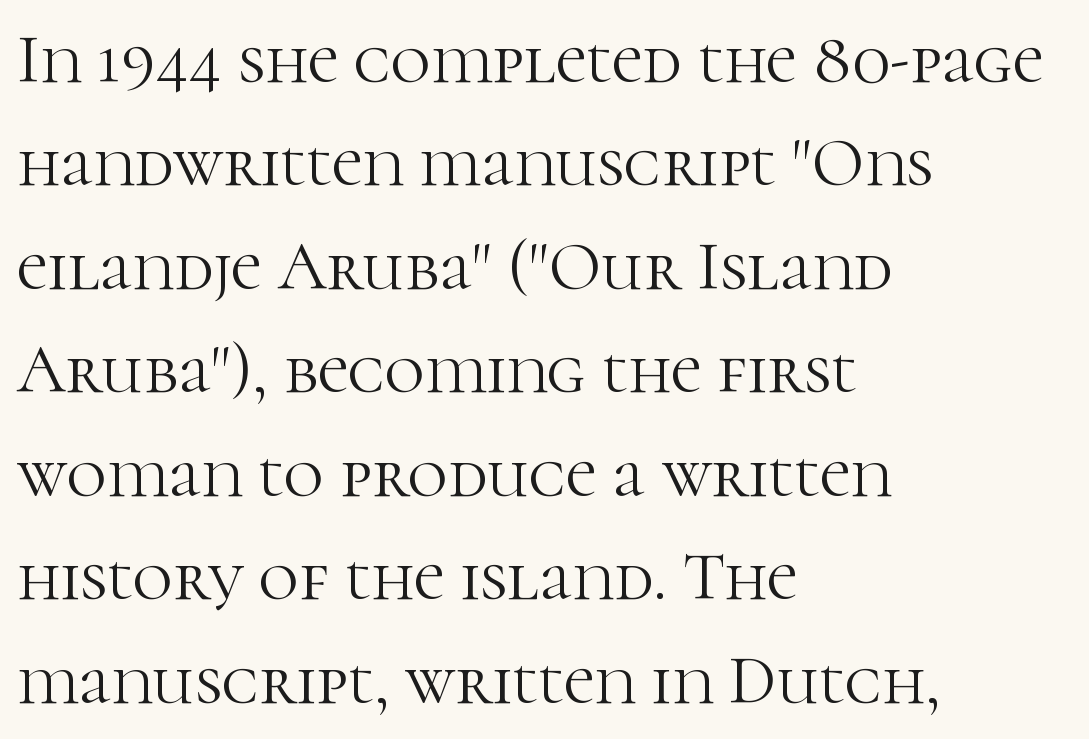
{"serif": "yes", "italic": "no", "bold": "no", "weight": "light", "width": "normal", "stroke_contrast": "high", "x_height": "medium", "monospaced": "no", "underline": "no", "align": "left", "line_spacing": "normal", "line_spacing_ratio": 1.5, "letter_spacing": "normal", "letter_spacing_em": 0.0, "glyph_px": 69}
